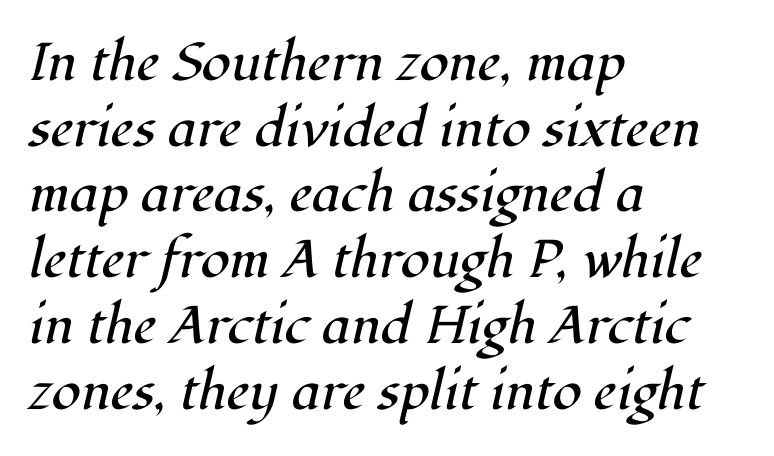
Q: Is the text bold? A: No.
Q: Is the text italic (slanted)? A: Yes, it leans right by about 12 degrees.
Q: Is the typeface a serif or a sans-serif typeface? A: Serif.
Q: Is the text underlined? A: No.
Q: How is the paragraph aligned? A: Left-aligned.
Q: Is the spacing between letters normal or unusually wide? A: Normal.
Q: Width (condensed, normal, or wide)? A: Normal.
Q: Stroke contrast? A: High.
Q: x-height? A: Medium.
Q: Monospaced? A: No.
